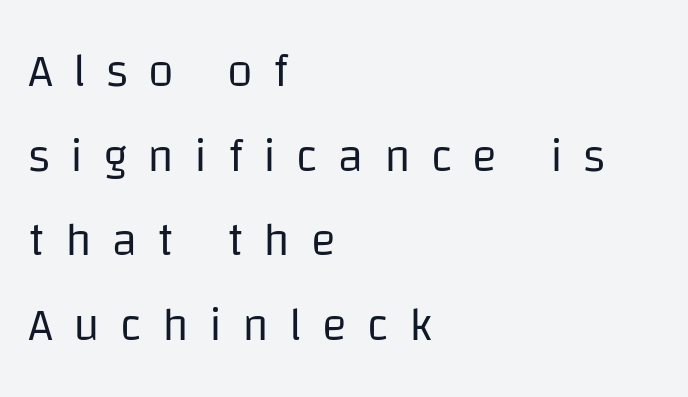
The image shows 47 px regular-weight sans-serif type, upright; set left-aligned, line spacing 1.8x, unusually wide letter spacing (+0.43 em), not underlined; low stroke contrast and a large x-height.
